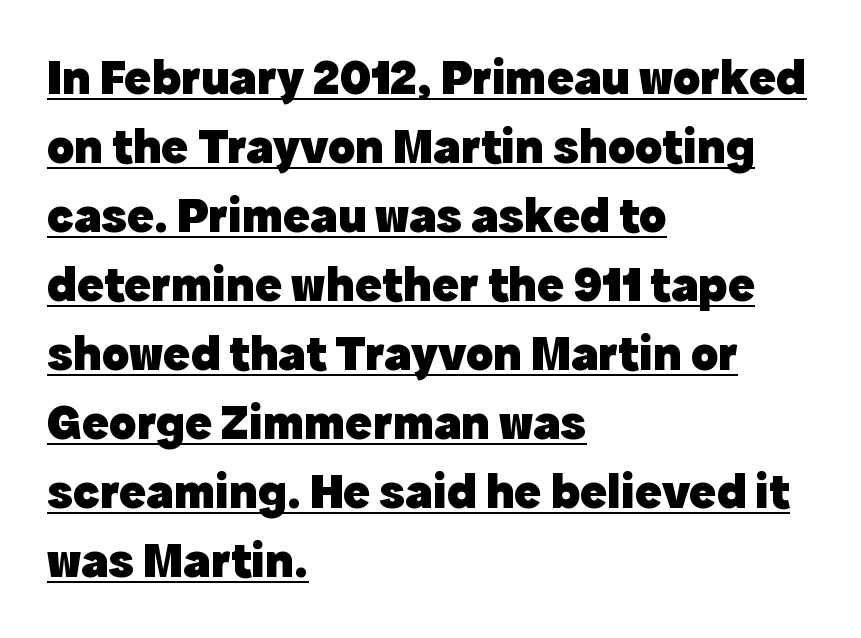
Characters follow at the spacing the type designer built in. Honestly, the row spacing looks completely unremarkable. Casual observation: everything's shoved over to the left. These lines are rendered in a variable-pitch font. Serif or sans? Sans — the stroke terminals are bare. When letters stand straight like this, we call the style roman or upright.
